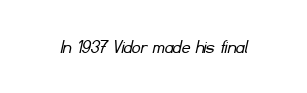
{"bold": "no", "underline": "no", "letter_spacing": "normal", "letter_spacing_em": 0.0, "glyph_px": 21}
